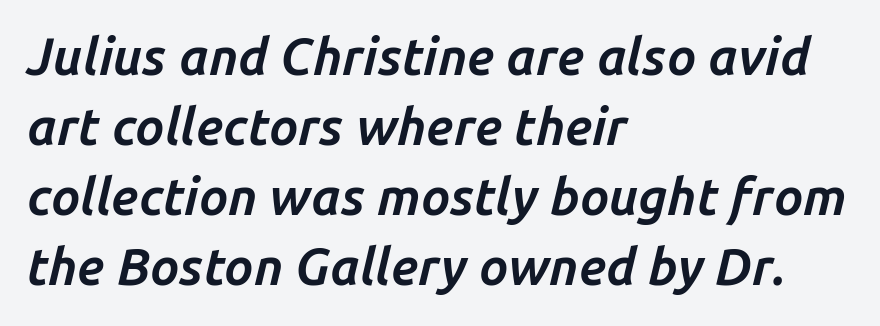
Q: Is the text bold? A: Yes.
Q: Is the text italic (slanted)? A: Yes, it leans right by about 14 degrees.
Q: Is the text underlined? A: No.
Q: How is the paragraph aligned? A: Left-aligned.
Q: Is the spacing between letters normal or unusually wide? A: Normal.
Q: Is the spacing between lines tight, normal or loose? A: Normal.
Q: Width (condensed, normal, or wide)? A: Normal.
Q: Stroke contrast? A: Low.
Q: x-height? A: Medium.
Q: Monospaced? A: No.
